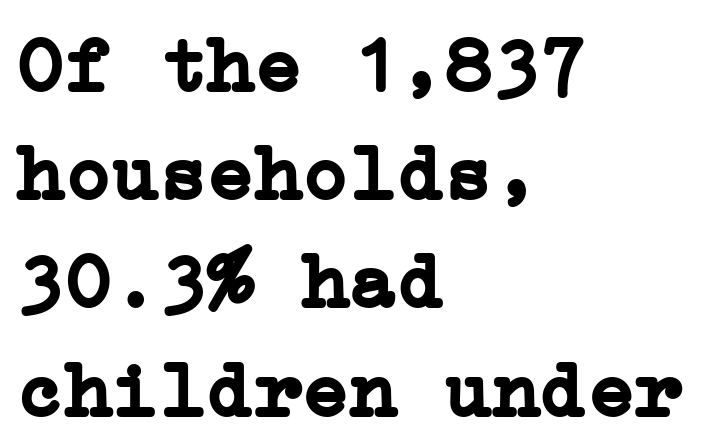
{"serif": "yes", "italic": "no", "bold": "yes", "weight": "semibold", "width": "normal", "stroke_contrast": "low", "x_height": "medium", "underline": "no", "align": "left", "line_spacing": "normal", "line_spacing_ratio": 1.37, "letter_spacing": "normal", "letter_spacing_em": 0.0, "glyph_px": 79}
